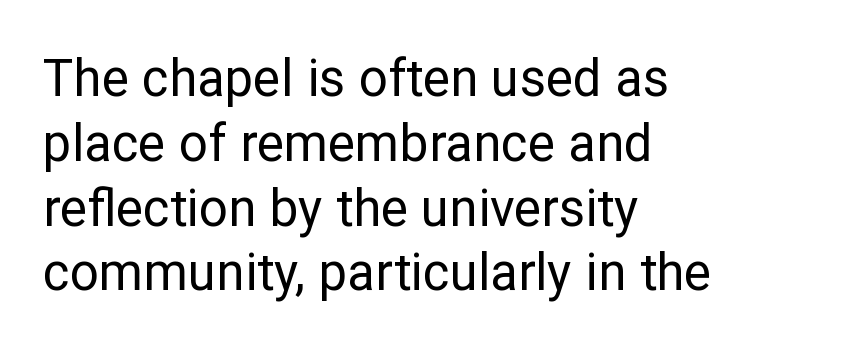
{"serif": "no", "italic": "no", "bold": "no", "weight": "regular", "width": "normal", "stroke_contrast": "low", "x_height": "medium", "monospaced": "no", "underline": "no", "align": "left", "line_spacing": "normal", "line_spacing_ratio": 1.27, "letter_spacing": "normal", "letter_spacing_em": 0.0, "glyph_px": 51}
